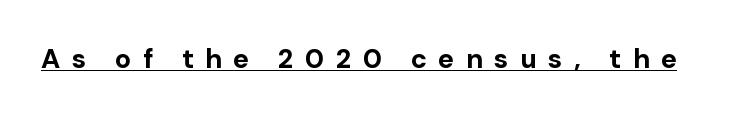
Q: Is the text bold? A: Yes.
Q: Is the text italic (slanted)? A: No, it is upright.
Q: Is the text underlined? A: Yes.
Q: Is the spacing between letters normal or unusually wide? A: Unusually wide.
